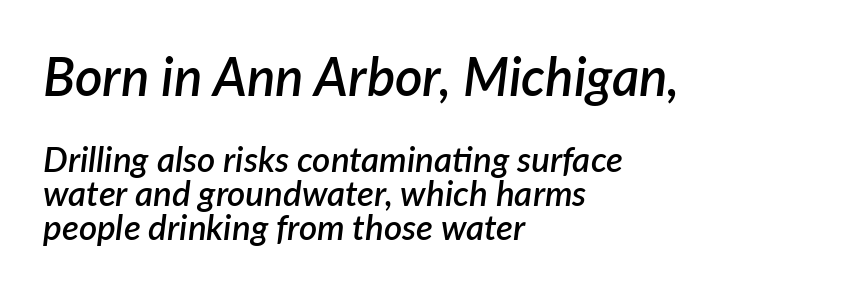
Q: Is the text bold? A: Semi-bold.
Q: Is the text italic (slanted)? A: Yes, it leans right by about 7 degrees.
Q: Is the text underlined? A: No.
Q: How is the paragraph aligned? A: Left-aligned.
Q: Is the spacing between letters normal or unusually wide? A: Normal.
Q: Is the spacing between lines tight, normal or loose? A: Tight.
Q: Which block of text is set in a larger size, the first (top) or the second (bottom)? A: The first (top) one.
Q: Width (condensed, normal, or wide)? A: Normal.
Q: Stroke contrast? A: Low.
Q: x-height? A: Medium.
Q: Monospaced? A: No.
